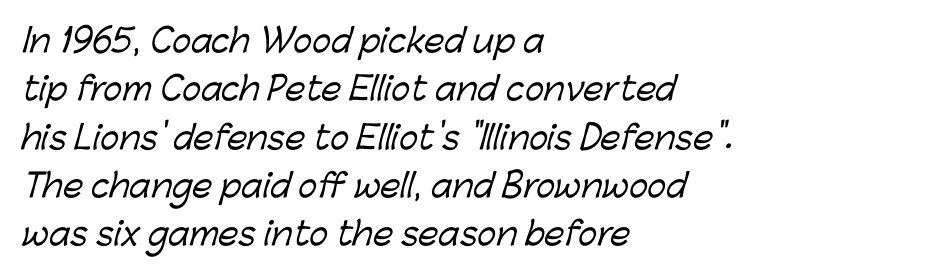
Students, note that the glyphs here touch the page at normal intervals. The ragged edge is on the right, which tells us the setting is flush left. Looks like regular typesetting: each glyph gets only the width it needs. The zone under the glyphs is completely vacant.
